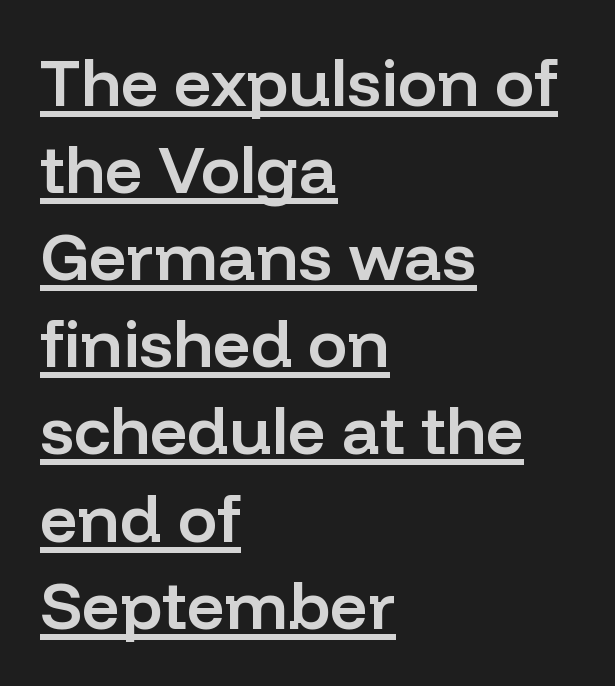
The image shows 66 px semibold sans-serif type, upright; set left-aligned, normal line spacing (1.32x), normal letter spacing, underlined; low stroke contrast and a medium x-height.
